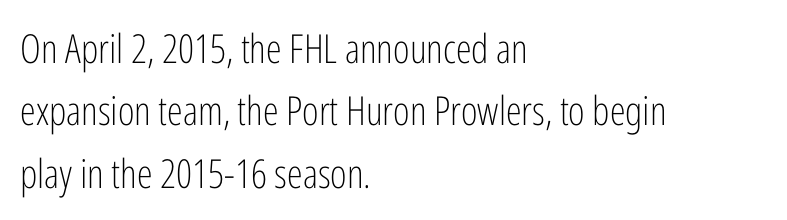
{"serif": "no", "italic": "no", "bold": "no", "weight": "light", "width": "condensed", "stroke_contrast": "low", "x_height": "medium", "monospaced": "no", "underline": "no", "align": "left", "line_spacing": "normal", "line_spacing_ratio": 1.56, "letter_spacing": "normal", "letter_spacing_em": 0.0, "glyph_px": 40}
